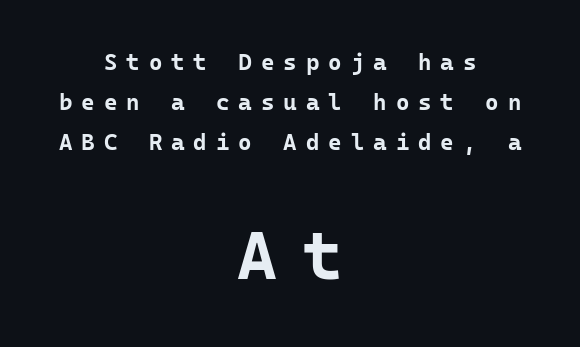
Q: Is the text bold? A: Yes.
Q: Is the text italic (slanted)? A: No, it is upright.
Q: Is the typeface a serif or a sans-serif typeface? A: Sans-serif.
Q: Is the text underlined? A: No.
Q: How is the paragraph aligned? A: Centered.
Q: Is the spacing between letters normal or unusually wide? A: Unusually wide.
Q: Which block of text is set in a larger size, the first (top) or the second (bottom)? A: The second (bottom) one.
Q: Width (condensed, normal, or wide)? A: Normal.
Q: Stroke contrast? A: Low.
Q: x-height? A: Medium.
Q: Monospaced? A: Yes.
